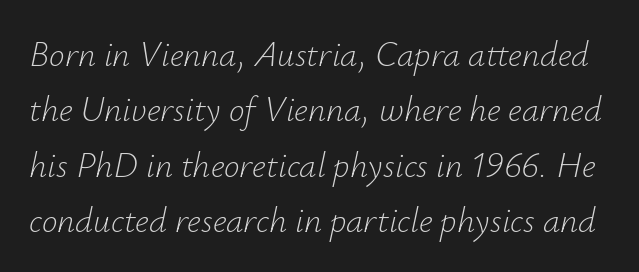
You could not count columns in this text — the font is proportionally spaced. Check the space under the baseline: it is left empty. The weight tops out at a normal text grade. Short note: letters normally spaced. Rows of type keep a routine distance in the vertical direction.
